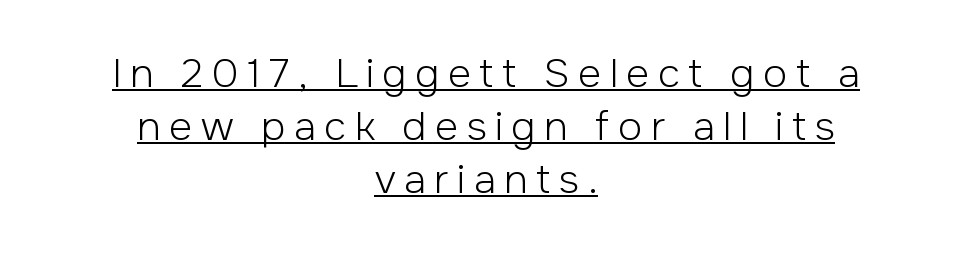
Think of a printed novel: that variable character pitch is what you see here. A quiet, ordinary-to-light weight characterises the typeface. Notice how the passage keeps no hard edge, just a central spine. The specimen includes a rule beneath the text block's lines.
